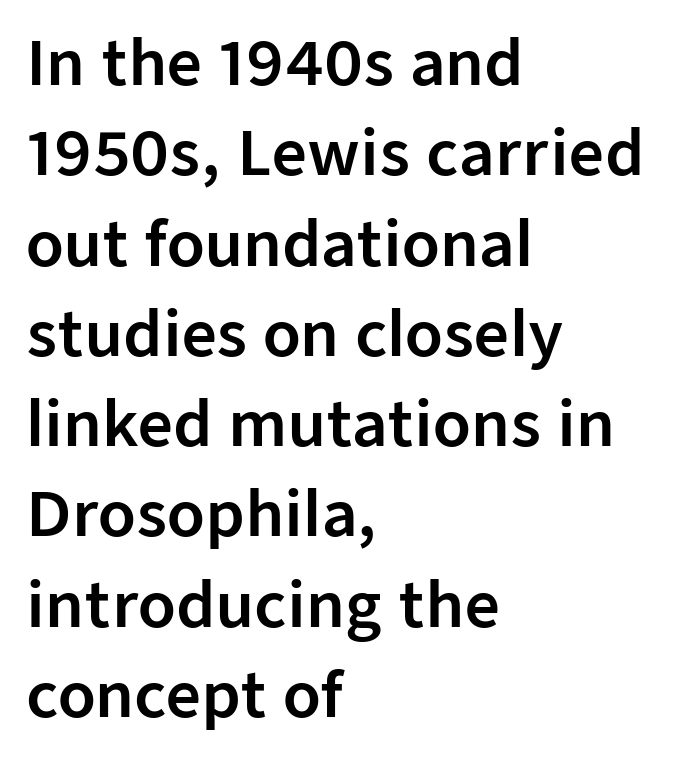
The image shows 61 px sans-serif type, upright; set left-aligned, normal line spacing (1.48x), normal letter spacing, not underlined; low stroke contrast and a medium x-height.
